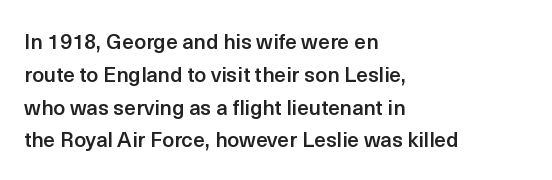
The image shows 21 px text type, upright; set left-aligned, normal line spacing (1.56x), normal letter spacing, not underlined.
